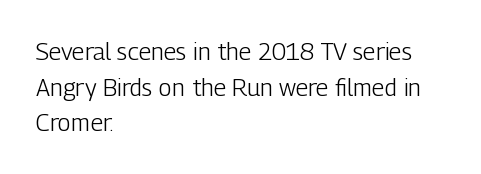
{"italic": "no", "bold": "no", "underline": "no", "align": "left", "line_spacing": "normal", "line_spacing_ratio": 1.48, "letter_spacing": "normal", "letter_spacing_em": 0.0, "glyph_px": 24}
